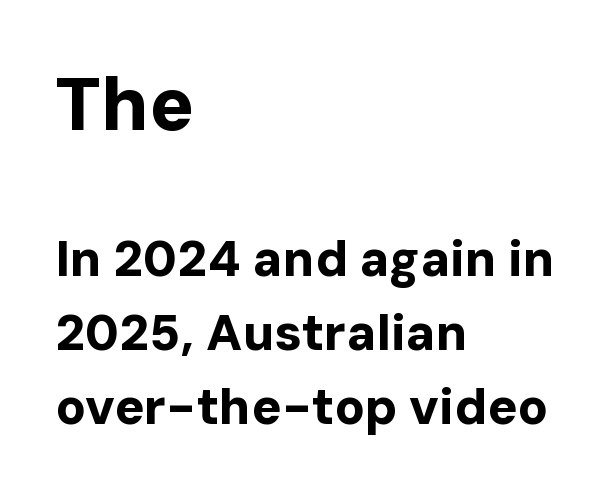
Lines of text with bare space underneath. Quick note: not italic, upright. The first block has been scaled up relative to the second. Plenty of ink on the page — the face is bold. The text block is weighted toward the left margin, trailing off unevenly rightward. Compared with typical body copy, the letter spacing here is the same.
